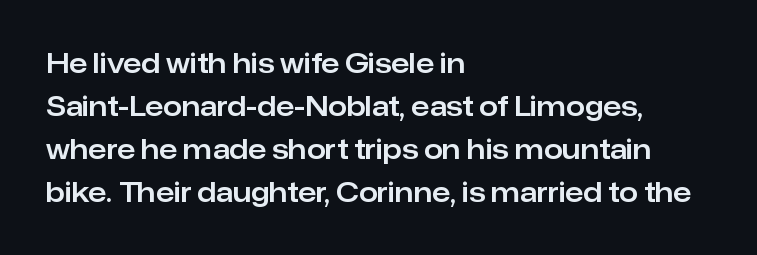
The image shows 27 px text type, upright; set left-aligned, normal line spacing (1.59x), normal letter spacing, not underlined.
